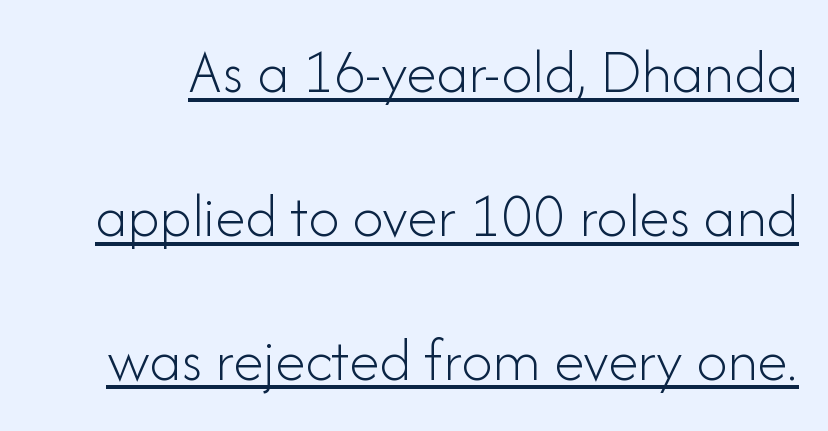
{"serif": "no", "italic": "no", "bold": "no", "weight": "light", "width": "normal", "stroke_contrast": "low", "x_height": "small", "monospaced": "no", "underline": "yes", "line_spacing": "loose", "line_spacing_ratio": 2.32, "letter_spacing": "normal", "letter_spacing_em": 0.0, "glyph_px": 62}
